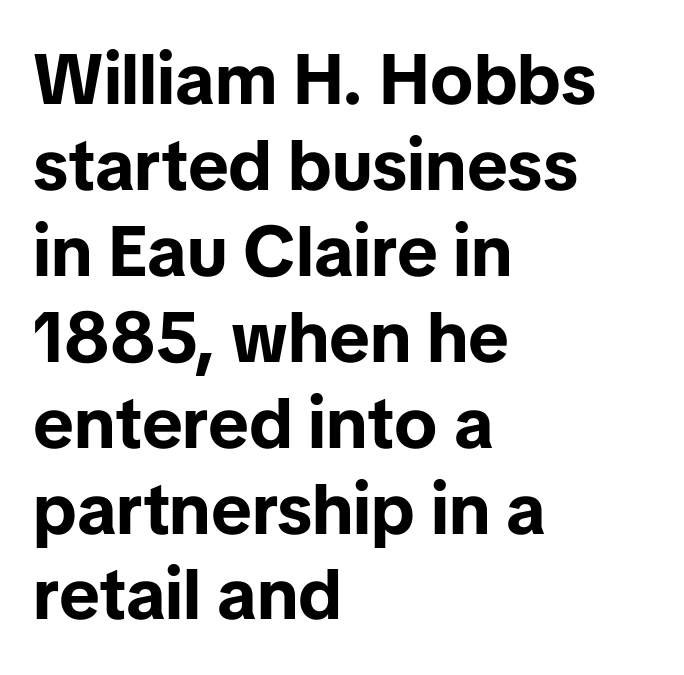
Q: Is the text bold? A: Yes.
Q: Is the text italic (slanted)? A: No, it is upright.
Q: Is the typeface a serif or a sans-serif typeface? A: Sans-serif.
Q: Is the text underlined? A: No.
Q: How is the paragraph aligned? A: Left-aligned.
Q: Is the spacing between letters normal or unusually wide? A: Normal.
Q: Width (condensed, normal, or wide)? A: Normal.
Q: Stroke contrast? A: Low.
Q: x-height? A: Medium.
Q: Monospaced? A: No.
